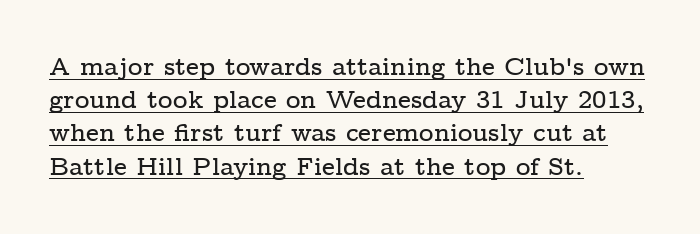
Q: Is the text italic (slanted)? A: No, it is upright.
Q: Is the text underlined? A: Yes.
Q: How is the paragraph aligned? A: Left-aligned.
Q: Is the spacing between letters normal or unusually wide? A: Normal.
Q: Is the spacing between lines tight, normal or loose? A: Normal.
